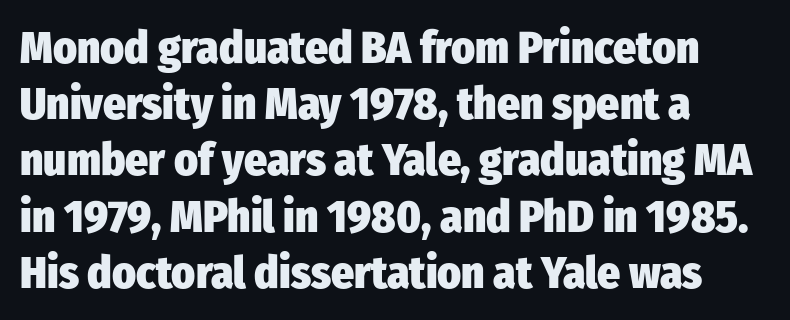
{"serif": "no", "italic": "no", "bold": "yes", "weight": "heavy", "width": "condensed", "stroke_contrast": "low", "x_height": "medium", "monospaced": "no", "underline": "no", "align": "left", "line_spacing": "normal", "line_spacing_ratio": 1.25, "letter_spacing": "normal", "letter_spacing_em": 0.0, "glyph_px": 45}
